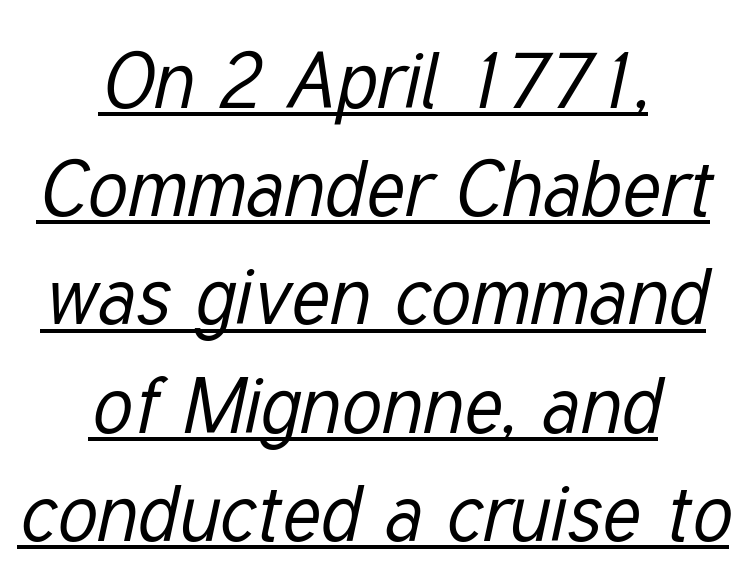
Q: Is the text bold? A: No.
Q: Is the text italic (slanted)? A: Yes, it leans right by about 12 degrees.
Q: Is the text underlined? A: Yes.
Q: How is the paragraph aligned? A: Centered.
Q: Is the spacing between letters normal or unusually wide? A: Normal.
Q: Is the spacing between lines tight, normal or loose? A: Normal.
Q: Width (condensed, normal, or wide)? A: Condensed.
Q: Stroke contrast? A: Low.
Q: x-height? A: Medium.
Q: Monospaced? A: No.
